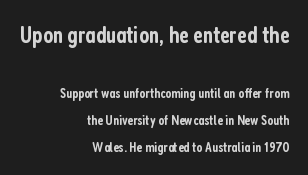
{"italic": "no", "bold": "semi", "underline": "no", "align": "right", "line_spacing": "loose", "line_spacing_ratio": 1.91, "letter_spacing": "normal", "letter_spacing_em": 0.0, "larger_block": "first", "size_ratio": 1.71, "glyph_px": 24}
